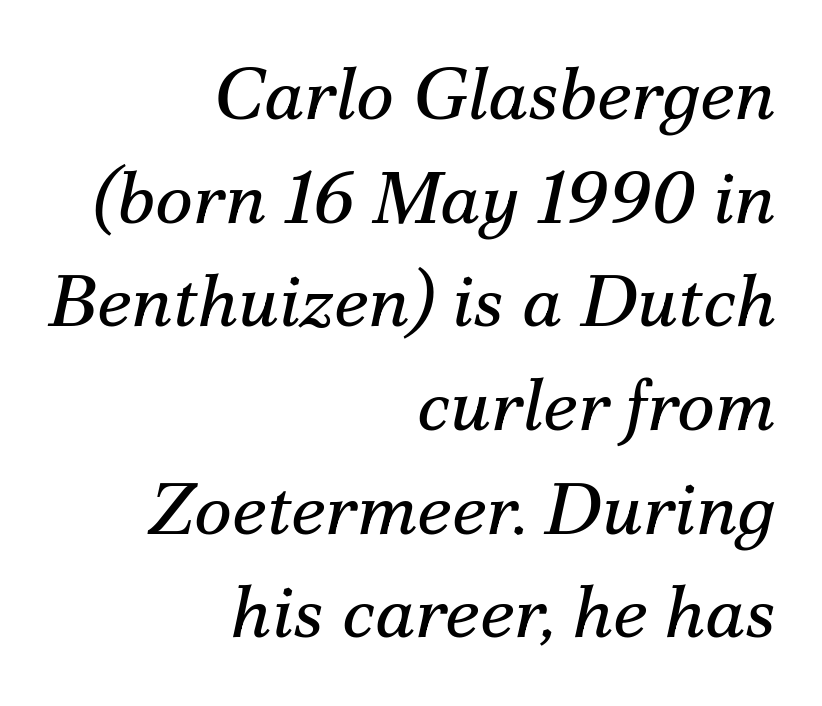
Q: Is the text bold? A: No.
Q: Is the text italic (slanted)? A: Yes, it leans right by about 12 degrees.
Q: Is the typeface a serif or a sans-serif typeface? A: Serif.
Q: Is the text underlined? A: No.
Q: How is the paragraph aligned? A: Right-aligned.
Q: Is the spacing between letters normal or unusually wide? A: Normal.
Q: Is the spacing between lines tight, normal or loose? A: Normal.
Q: Width (condensed, normal, or wide)? A: Normal.
Q: Stroke contrast? A: Medium.
Q: x-height? A: Small.
Q: Monospaced? A: No.
